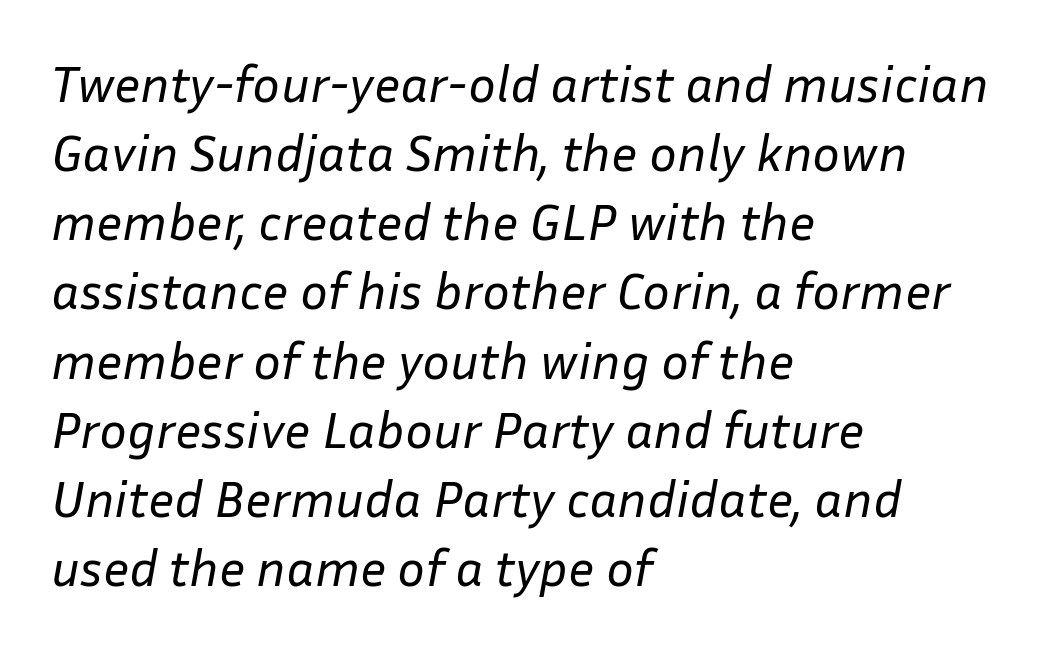
The image shows 52 px regular-weight type, italic (leaning right); set left-aligned, normal line spacing (1.33x), normal letter spacing, not underlined; low stroke contrast and a medium x-height.
